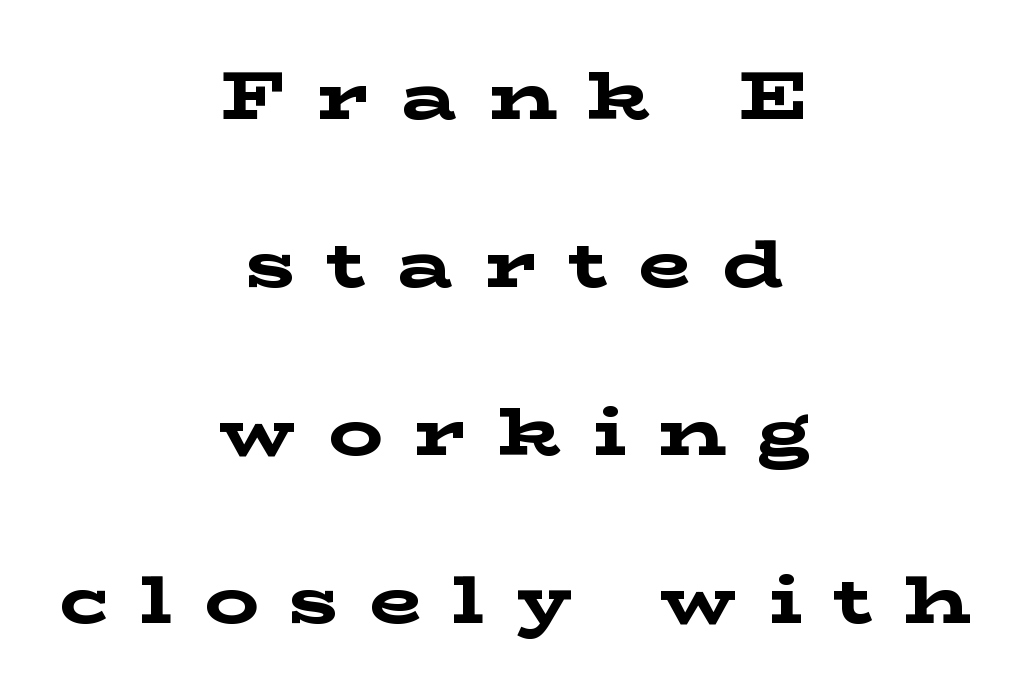
{"serif": "yes", "italic": "no", "bold": "yes", "weight": "bold", "width": "wide", "stroke_contrast": "low", "x_height": "medium", "monospaced": "no", "underline": "no", "align": "center", "line_spacing": "loose", "line_spacing_ratio": 2.47, "letter_spacing": "wide", "letter_spacing_em": 0.46, "glyph_px": 68}
